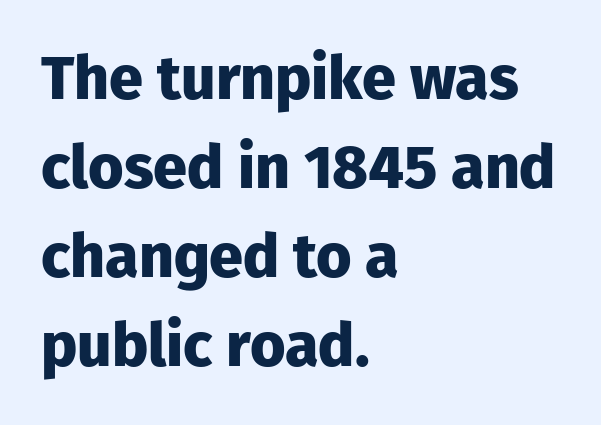
{"serif": "no", "italic": "no", "bold": "yes", "weight": "heavy", "width": "normal", "stroke_contrast": "low", "x_height": "medium", "monospaced": "no", "underline": "no", "align": "left", "line_spacing": "normal", "line_spacing_ratio": 1.46, "letter_spacing": "normal", "letter_spacing_em": 0.0, "glyph_px": 61}
